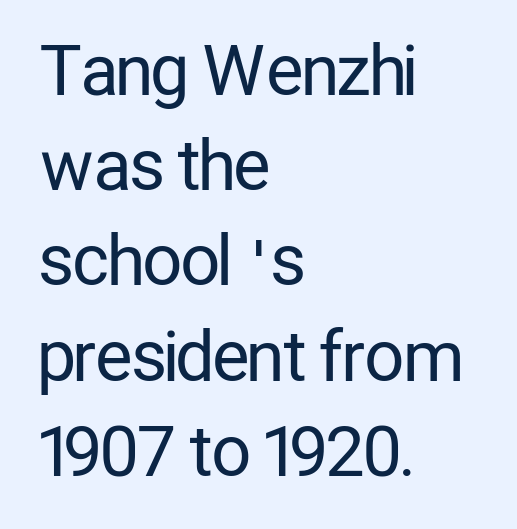
The image shows 69 px regular-weight, condensed sans-serif type, upright; set left-aligned, normal line spacing (1.38x), normal letter spacing, not underlined; low stroke contrast and a medium x-height.
